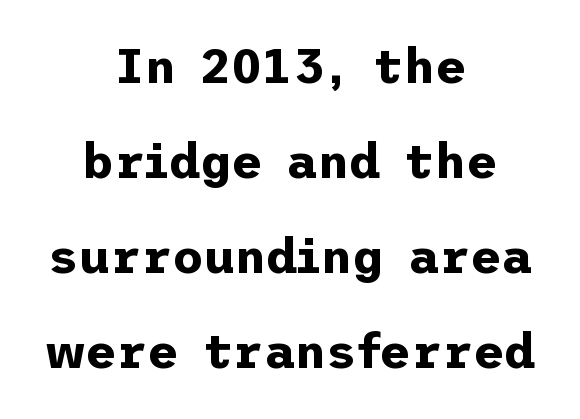
{"serif": "no", "italic": "no", "bold": "yes", "weight": "bold", "width": "normal", "stroke_contrast": "low", "x_height": "medium", "underline": "no", "align": "center", "line_spacing": "loose", "line_spacing_ratio": 1.98, "letter_spacing": "normal", "letter_spacing_em": 0.0, "glyph_px": 48}
